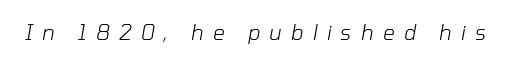
Check the space under the baseline: it is left empty. Caption: expanded tracking, letters set apart. Style check: oblique. No chunkiness to these letters — they're not bold.
